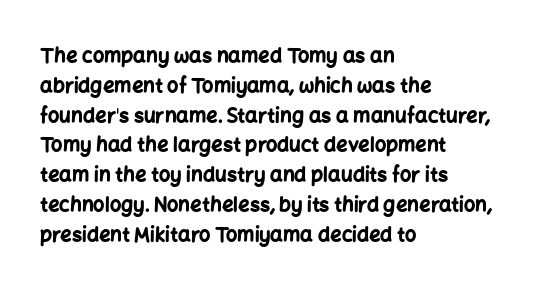
{"italic": "no", "bold": "yes", "underline": "no", "align": "left", "line_spacing": "normal", "line_spacing_ratio": 1.49, "letter_spacing": "normal", "letter_spacing_em": 0.0, "glyph_px": 20}
